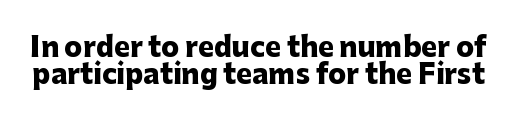
The image shows 27 px bold type, upright; set tight line spacing (1.01x), normal letter spacing, not underlined.
